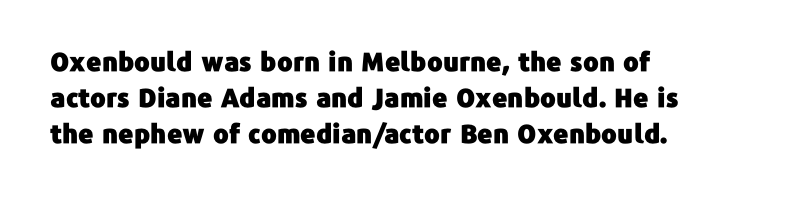
{"italic": "no", "underline": "no", "align": "left", "line_spacing": "normal", "line_spacing_ratio": 1.38, "letter_spacing": "normal", "letter_spacing_em": 0.0, "glyph_px": 26}
